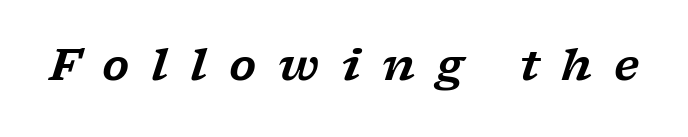
{"serif": "yes", "italic": "yes", "lean": "right", "slant_degrees": 17, "width": "wide", "stroke_contrast": "low", "x_height": "medium", "monospaced": "no", "underline": "no", "letter_spacing": "wide", "letter_spacing_em": 0.5, "glyph_px": 44}
